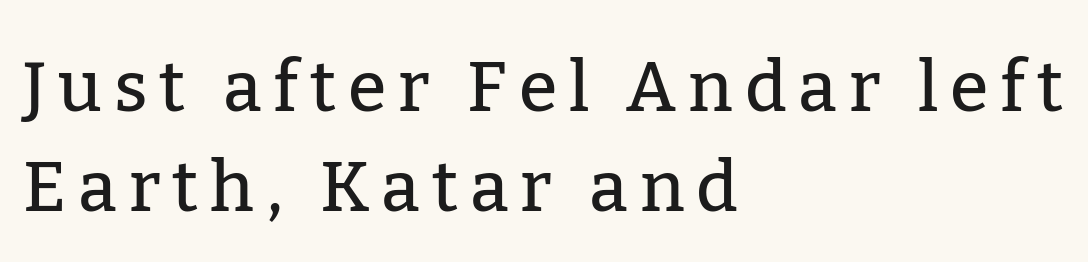
{"serif": "yes", "italic": "no", "width": "normal", "stroke_contrast": "low", "x_height": "medium", "monospaced": "no", "underline": "no", "align": "left", "line_spacing": "normal", "line_spacing_ratio": 1.43, "glyph_px": 70}
